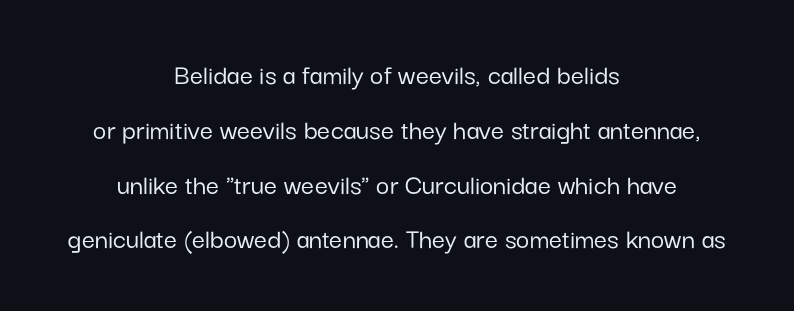
Only glyphs here, with clear space below each row. Students, note that the glyphs here touch the page at normal intervals. You can tell from the bare stems that sans-serif type was used. Style check: upright. The rag falls on both sides of this text block equally. Is this a fixed-width face? No — the glyphs have proportional, varying widths.
